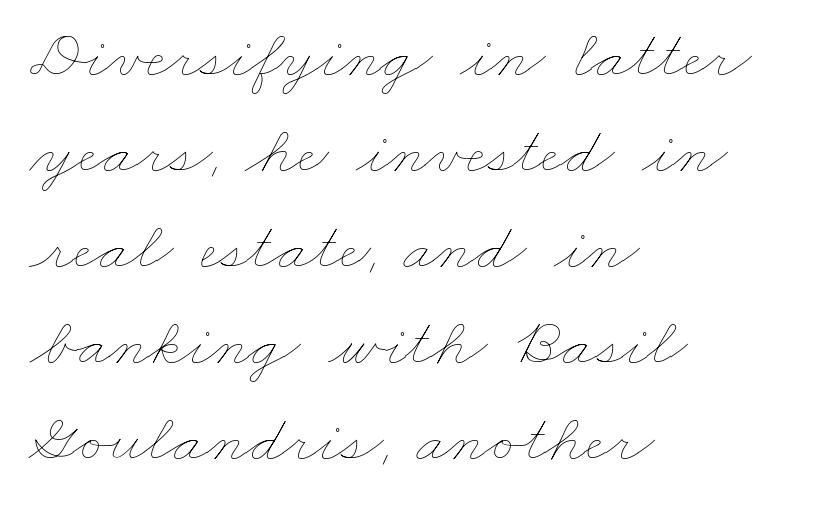
{"bold": "no", "weight": "thin", "width": "wide", "stroke_contrast": "low", "x_height": "small", "monospaced": "no", "underline": "no", "align": "left", "line_spacing": "normal", "line_spacing_ratio": 1.39, "letter_spacing": "normal", "letter_spacing_em": 0.0, "glyph_px": 69}
